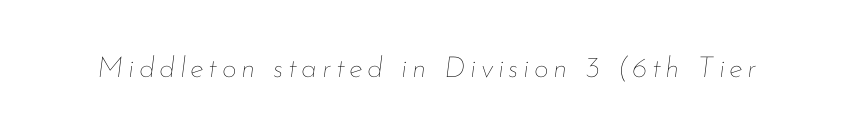
{"italic": "yes", "lean": "right", "slant_degrees": 7, "bold": "no", "weight": "thin", "width": "normal", "stroke_contrast": "low", "x_height": "small", "monospaced": "no", "underline": "no", "glyph_px": 29}
